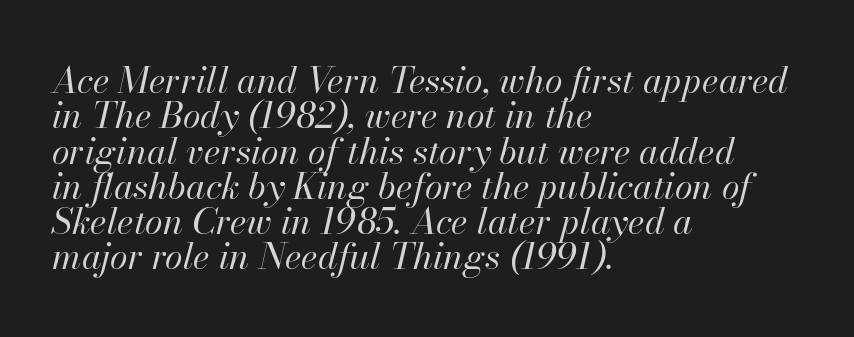
The image shows 36 px regular-weight type, italic (leaning right); set left-aligned, tight line spacing (0.98x), normal letter spacing, not underlined; high stroke contrast and a small x-height.
